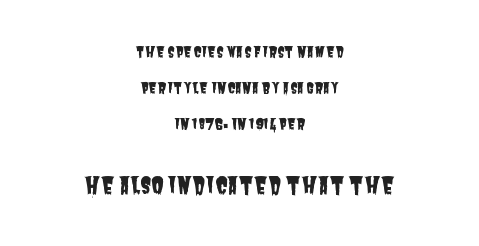
{"underline": "no", "align": "center", "line_spacing": "loose", "line_spacing_ratio": 2.39, "letter_spacing": "normal", "letter_spacing_em": 0.0, "larger_block": "second", "size_ratio": 1.53, "glyph_px": 23}
